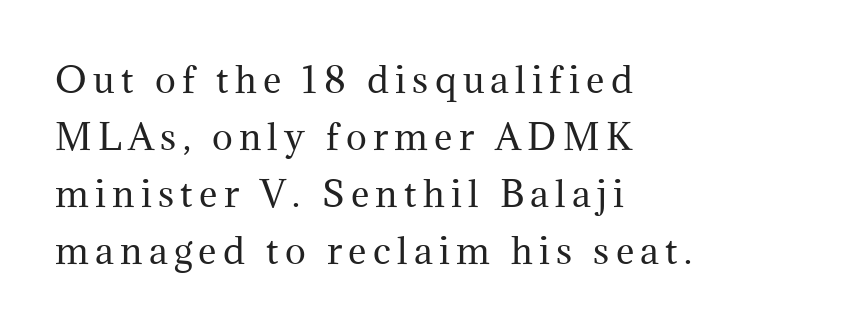
{"serif": "yes", "italic": "no", "bold": "no", "weight": "regular", "width": "normal", "stroke_contrast": "medium", "x_height": "medium", "monospaced": "no", "underline": "no", "align": "left", "line_spacing": "normal", "line_spacing_ratio": 1.63, "glyph_px": 35}
